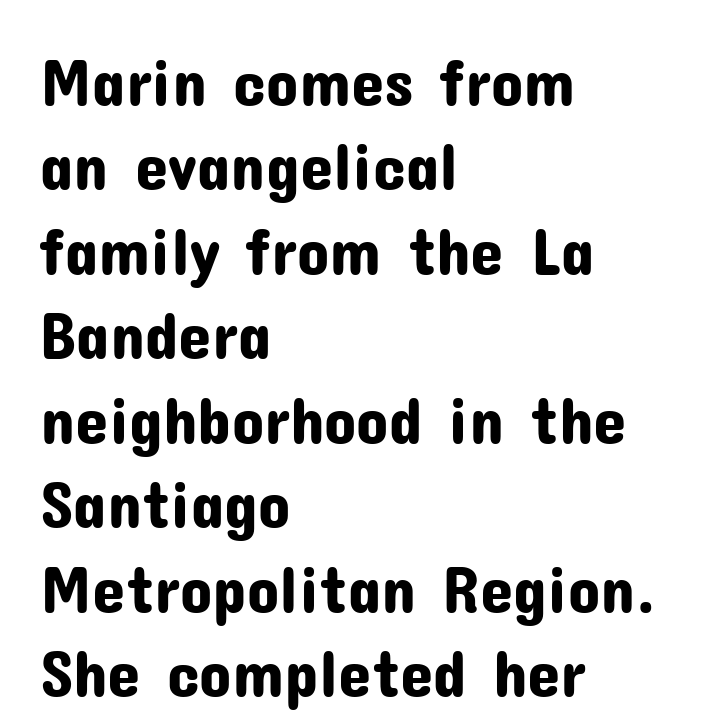
{"serif": "no", "italic": "no", "width": "normal", "stroke_contrast": "low", "x_height": "medium", "monospaced": "no", "underline": "no", "align": "left", "line_spacing": "normal", "line_spacing_ratio": 1.26, "letter_spacing": "normal", "letter_spacing_em": 0.0, "glyph_px": 67}
